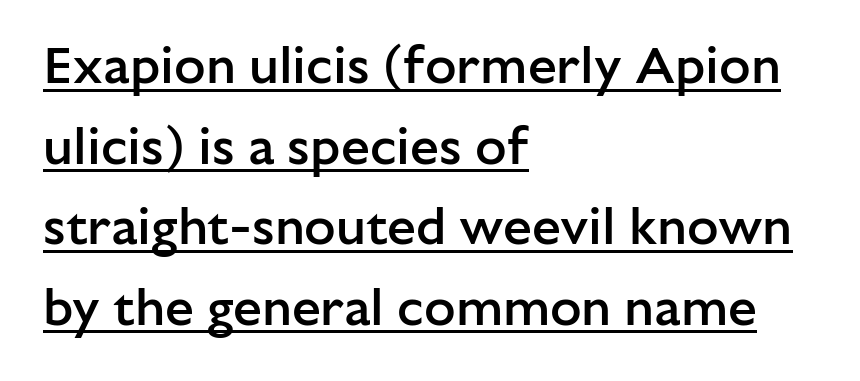
Q: Is the text bold? A: Semi-bold.
Q: Is the text italic (slanted)? A: No, it is upright.
Q: Is the typeface a serif or a sans-serif typeface? A: Sans-serif.
Q: Is the text underlined? A: Yes.
Q: How is the paragraph aligned? A: Left-aligned.
Q: Is the spacing between letters normal or unusually wide? A: Normal.
Q: Is the spacing between lines tight, normal or loose? A: Normal.
Q: Width (condensed, normal, or wide)? A: Normal.
Q: Stroke contrast? A: Low.
Q: x-height? A: Medium.
Q: Monospaced? A: No.
